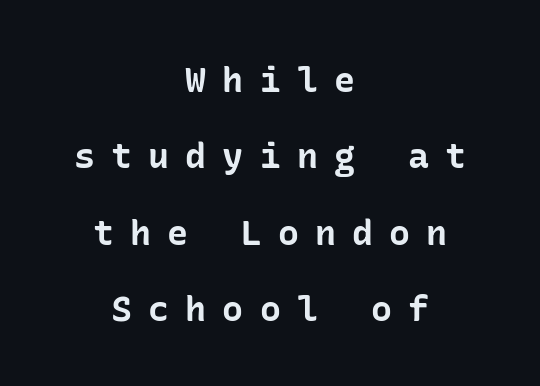
Q: Is the text bold? A: Yes.
Q: Is the text italic (slanted)? A: No, it is upright.
Q: Is the typeface a serif or a sans-serif typeface? A: Sans-serif.
Q: Is the text underlined? A: No.
Q: How is the paragraph aligned? A: Centered.
Q: Is the spacing between letters normal or unusually wide? A: Unusually wide.
Q: Is the spacing between lines tight, normal or loose? A: Loose.
Q: Width (condensed, normal, or wide)? A: Normal.
Q: Stroke contrast? A: Low.
Q: x-height? A: Medium.
